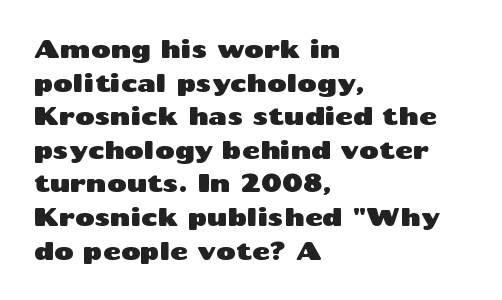
{"italic": "no", "underline": "no", "align": "left", "line_spacing": "normal", "line_spacing_ratio": 1.4, "letter_spacing": "normal", "letter_spacing_em": 0.0, "glyph_px": 24}
